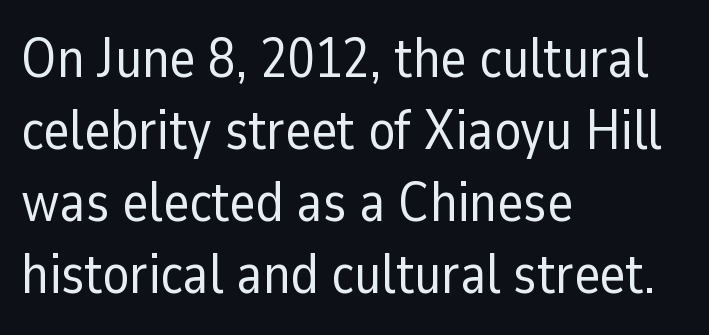
{"serif": "no", "italic": "no", "bold": "no", "weight": "regular", "width": "normal", "stroke_contrast": "low", "x_height": "medium", "monospaced": "no", "underline": "no", "align": "left", "line_spacing": "normal", "line_spacing_ratio": 1.31, "letter_spacing": "normal", "letter_spacing_em": 0.0, "glyph_px": 55}
